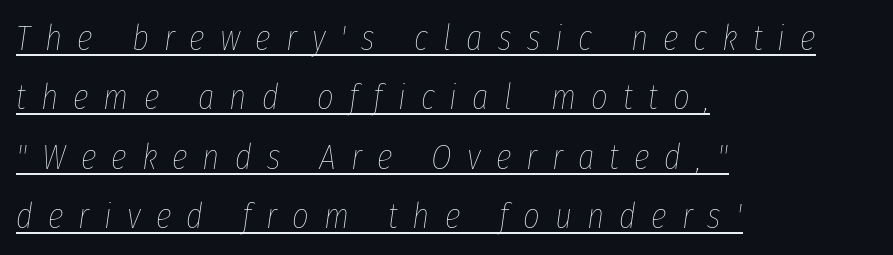
Evenly set lines give the paragraph a standard silhouette. Compared with a typical body face, this is equally light or lighter still. Do the characters align in a grid? No, the font is proportional. Substantial extra tracking has been applied to these lines. Which margin do the lines hug? The left one — the right edge is uneven.
